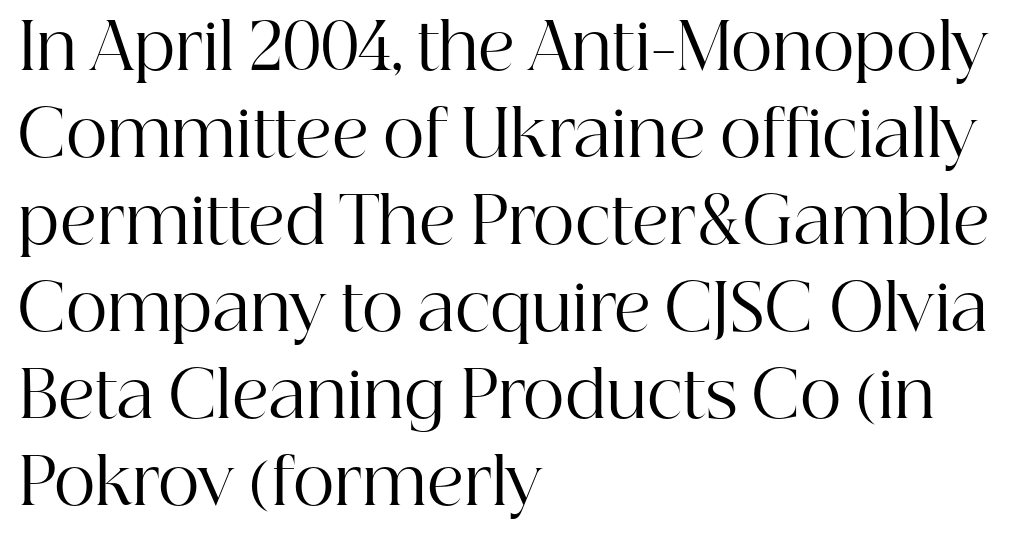
The image shows 64 px regular-weight serif type, upright; set left-aligned, normal line spacing (1.36x), normal letter spacing, not underlined; high stroke contrast and a medium x-height.
